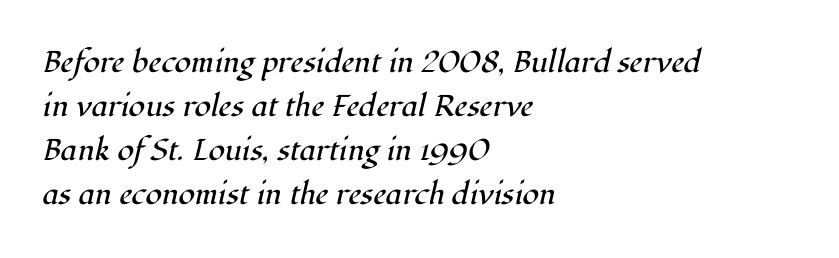
The image shows 30 px regular-weight serif type, italic (leaning right); set left-aligned, normal line spacing (1.47x), normal letter spacing, not underlined; high stroke contrast and a medium x-height.
